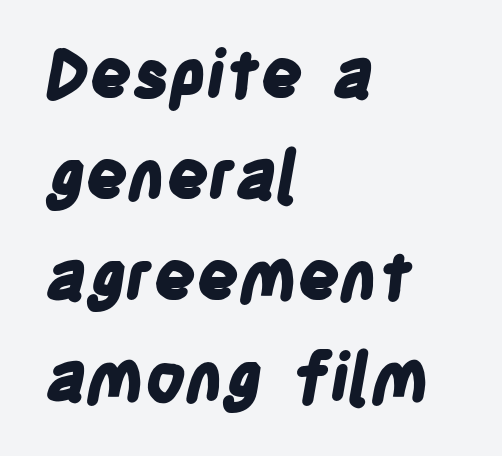
Q: Is the text bold? A: Yes.
Q: Is the typeface a serif or a sans-serif typeface? A: Sans-serif.
Q: Is the text underlined? A: No.
Q: How is the paragraph aligned? A: Left-aligned.
Q: Is the spacing between letters normal or unusually wide? A: Normal.
Q: Is the spacing between lines tight, normal or loose? A: Normal.
Q: Width (condensed, normal, or wide)? A: Condensed.
Q: Stroke contrast? A: Low.
Q: x-height? A: Large.
Q: Monospaced? A: No.
